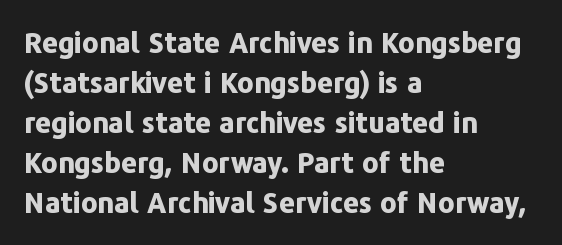
{"serif": "no", "italic": "no", "bold": "yes", "weight": "bold", "width": "normal", "stroke_contrast": "low", "x_height": "medium", "monospaced": "no", "underline": "no", "align": "left", "line_spacing": "normal", "line_spacing_ratio": 1.43, "letter_spacing": "normal", "letter_spacing_em": 0.0, "glyph_px": 28}
